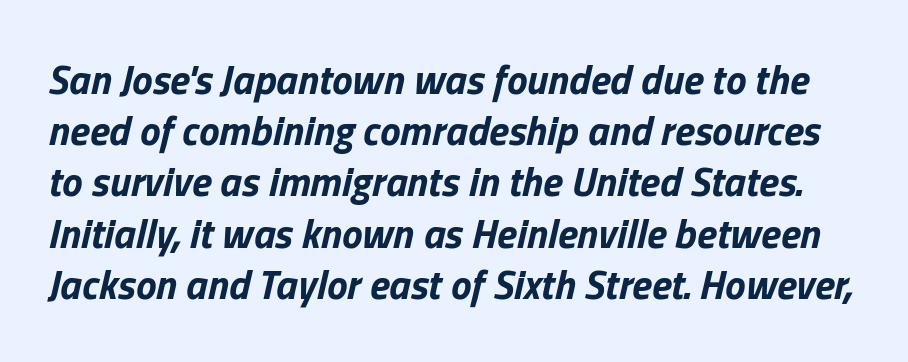
These lines are rendered in a variable-pitch font. Glance below the letters and you will spot only blank space. Look at the stroke-to-counter ratio: heavy, a bold. Would a proofreader flag this as italicized? Yes. How are the letters spaced? Ordinarily, with no added tracking. This block has exactly the height ordinary leading produces.
